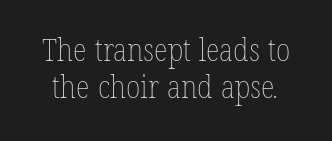
The image shows 32 px thin, condensed type; set line spacing 1.16x, normal letter spacing, not underlined; low stroke contrast and a medium x-height.
